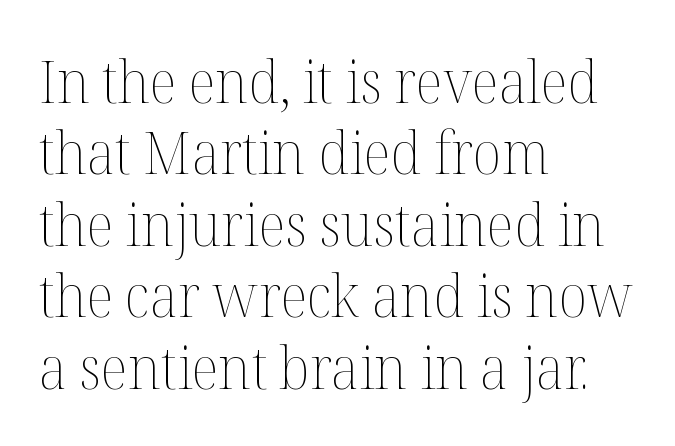
Q: Is the text bold? A: No.
Q: Is the text italic (slanted)? A: No, it is upright.
Q: Is the text underlined? A: No.
Q: How is the paragraph aligned? A: Left-aligned.
Q: Is the spacing between letters normal or unusually wide? A: Normal.
Q: Width (condensed, normal, or wide)? A: Normal.
Q: Stroke contrast? A: Medium.
Q: x-height? A: Medium.
Q: Monospaced? A: No.
